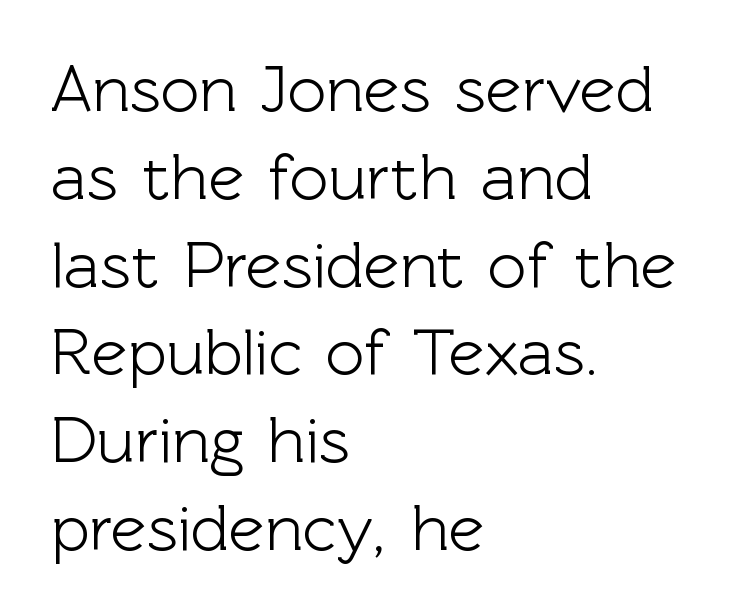
{"serif": "no", "italic": "no", "width": "normal", "x_height": "medium", "monospaced": "no", "underline": "no", "align": "left", "line_spacing": "normal", "line_spacing_ratio": 1.31, "letter_spacing": "normal", "letter_spacing_em": 0.0, "glyph_px": 67}
